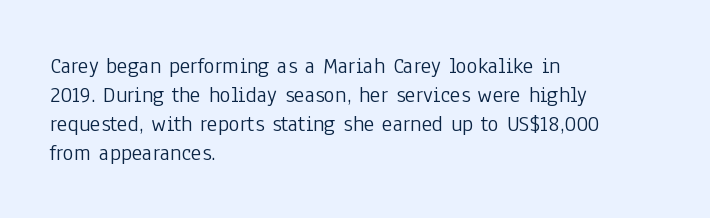
A typesetter would call this zero additional tracking. If you drew a line through each stem, it would be perfectly vertical. This block has exactly the height ordinary leading produces. Teacher's note: observe the even left margin — that is flush-left alignment. The area under the type is left untouched. This is not heavy type; no bold has been used.
